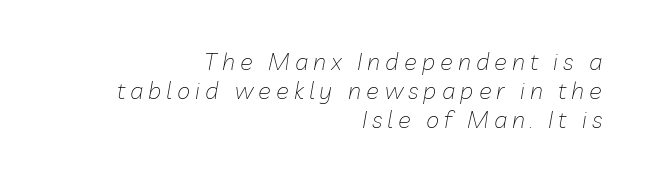
The image shows 24 px text type, italic (leaning right); set right-aligned, line spacing 1.21x, unusually wide letter spacing (+0.21 em), not underlined.
